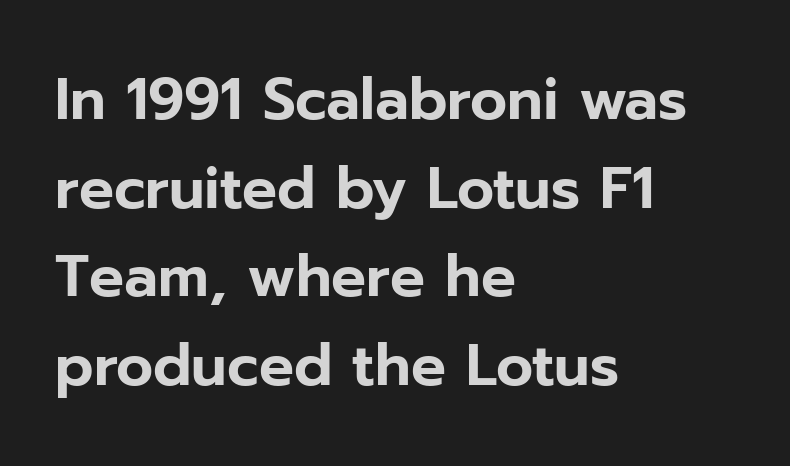
Does extra space separate the letters? No, they use regular spacing. The strip under each line holds only bare page. Posture: upright roman. The passage shown is typed in a proportional face where columns would drift. Grotesque or geometric, the face here clearly has no serifs.
